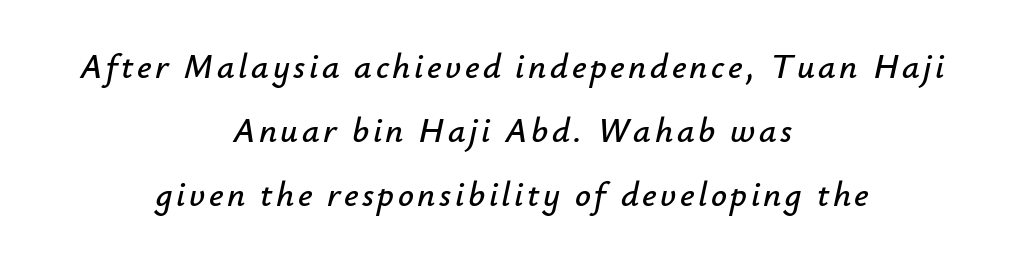
Q: Is the text italic (slanted)? A: Yes, it leans right by about 12 degrees.
Q: Is the text underlined? A: No.
Q: How is the paragraph aligned? A: Centered.
Q: Width (condensed, normal, or wide)? A: Normal.
Q: Stroke contrast? A: Low.
Q: x-height? A: Small.
Q: Monospaced? A: No.
